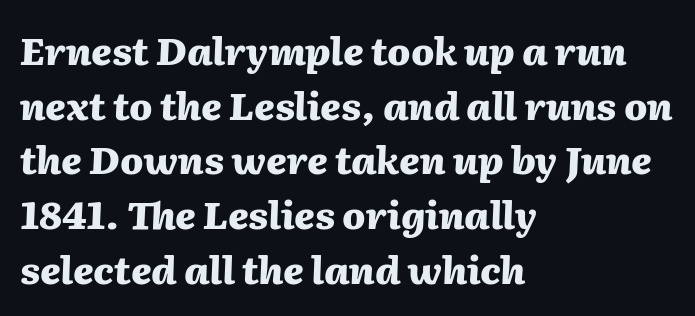
Q: Is the text bold? A: Yes.
Q: Is the text italic (slanted)? A: Yes, it leans right by about 2 degrees.
Q: Is the text underlined? A: No.
Q: How is the paragraph aligned? A: Left-aligned.
Q: Is the spacing between letters normal or unusually wide? A: Normal.
Q: Is the spacing between lines tight, normal or loose? A: Normal.
Q: Width (condensed, normal, or wide)? A: Normal.
Q: Stroke contrast? A: Medium.
Q: x-height? A: Medium.
Q: Monospaced? A: No.
